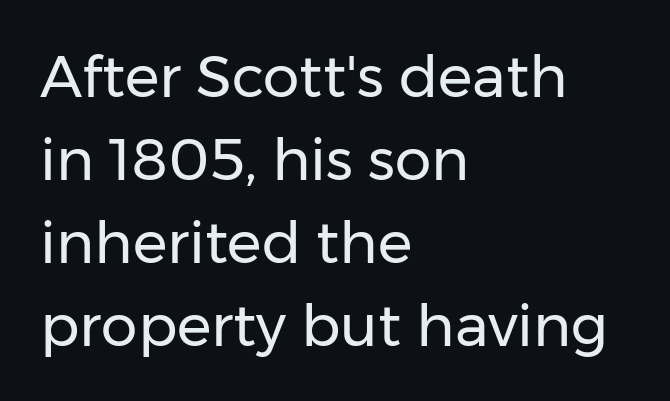
The image shows 58 px regular-weight sans-serif type, upright; set left-aligned, normal line spacing (1.43x), normal letter spacing, not underlined; low stroke contrast and a medium x-height.
